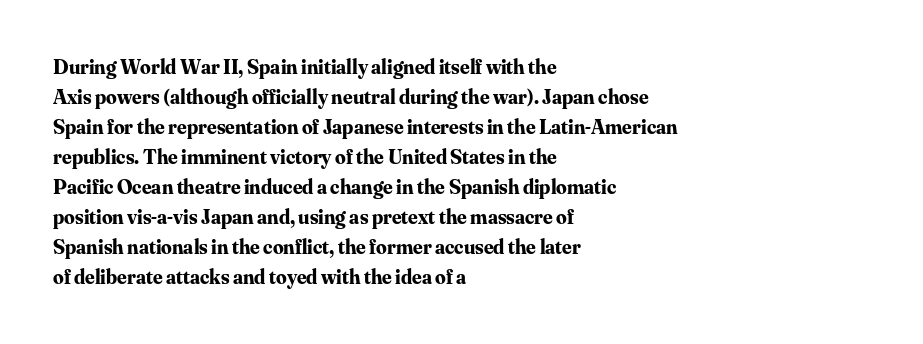
The font's upright variant was chosen for this text. These lines keep a tight, regular rhythm from letter to letter. Notice how thick the strokes are: this is what a full bold looks like. These lines sit exactly where default settings would place them.
